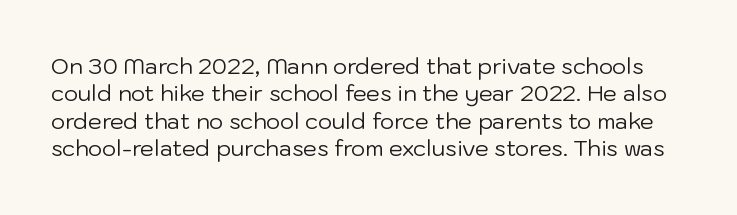
Q: Is the text bold? A: No.
Q: Is the text italic (slanted)? A: No, it is upright.
Q: Is the text underlined? A: No.
Q: Is the spacing between letters normal or unusually wide? A: Normal.
Q: Is the spacing between lines tight, normal or loose? A: Normal.
